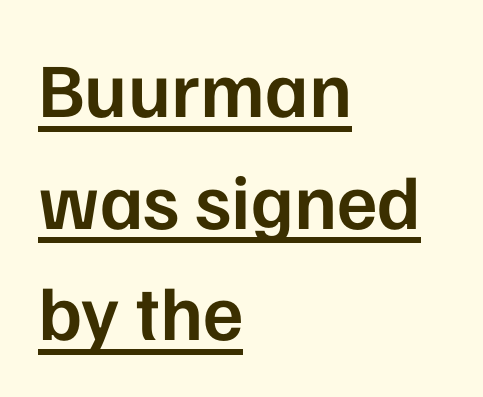
The image shows 77 px semibold sans-serif type, upright; set left-aligned, normal line spacing (1.45x), normal letter spacing, underlined; low stroke contrast and a medium x-height.
